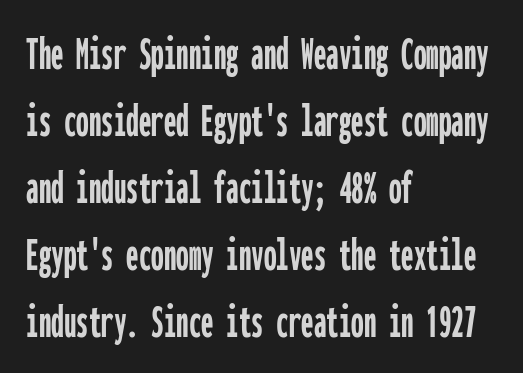
{"serif": "no", "italic": "no", "width": "condensed", "stroke_contrast": "low", "x_height": "medium", "monospaced": "yes", "underline": "no", "align": "left", "line_spacing": "normal", "line_spacing_ratio": 1.34, "letter_spacing": "normal", "letter_spacing_em": 0.0, "glyph_px": 50}
